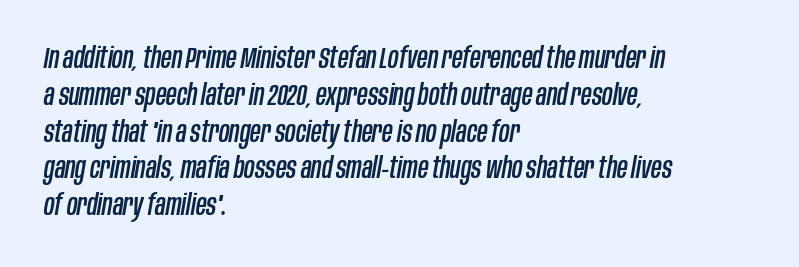
A classic flush-left, rag-right setting is used for this passage. The rendering uses natural spacing where letterforms have individual widths. Letters rest on an invisible, unmarked baseline. The gaps between neighbouring characters are ordinary and unremarkable. Quick note: interline space is typical. The letters are slanted; this is an italic face.
